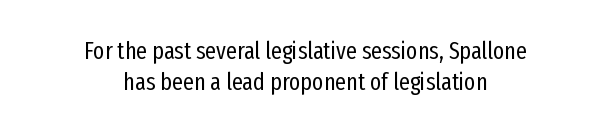
{"italic": "no", "bold": "no", "underline": "no", "align": "center", "line_spacing": "normal", "line_spacing_ratio": 1.29, "letter_spacing": "normal", "letter_spacing_em": 0.0, "glyph_px": 24}
